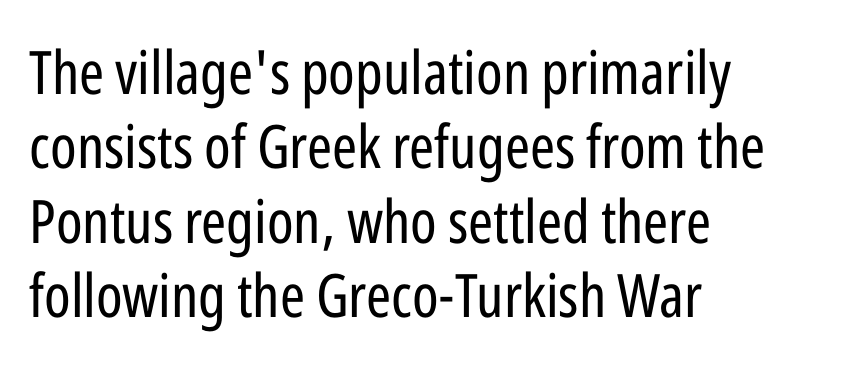
The font family rendered here belongs to the sans-serif group. Here the designer chose a conventional face with non-uniform glyph widths. No chunkiness to these letters — they're not bold. The letterforms sit shoulder to shoulder at normal distance. If you drew a ruler down the left edge, every line would touch it. Check under the words: just untouched page.
